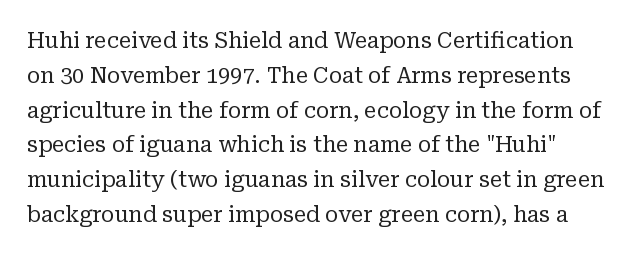
Summary of vertical rhythm: regular, with standard interline spacing. Nobody touched the tracking dial on this one. Each row of text sits above clean, open space. A quiet, ordinary-to-light weight characterises the typeface. The typography opts for an upright posture over an oblique one.
